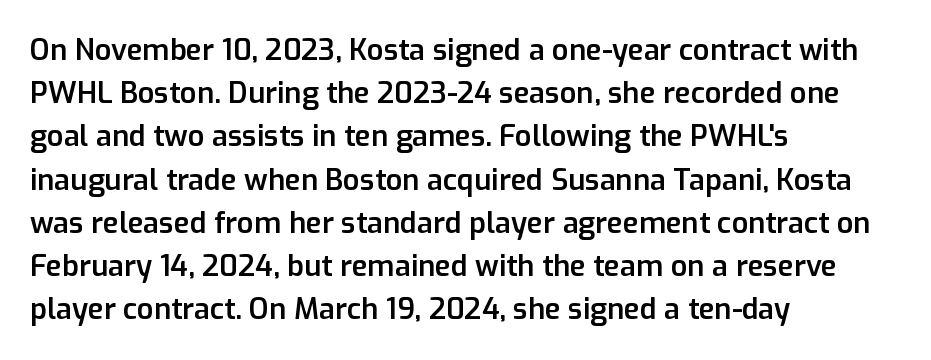
Q: Is the text bold? A: Semi-bold.
Q: Is the text italic (slanted)? A: No, it is upright.
Q: Is the typeface a serif or a sans-serif typeface? A: Sans-serif.
Q: Is the text underlined? A: No.
Q: How is the paragraph aligned? A: Left-aligned.
Q: Is the spacing between letters normal or unusually wide? A: Normal.
Q: Is the spacing between lines tight, normal or loose? A: Normal.
Q: Width (condensed, normal, or wide)? A: Normal.
Q: Stroke contrast? A: Low.
Q: x-height? A: Medium.
Q: Monospaced? A: No.
